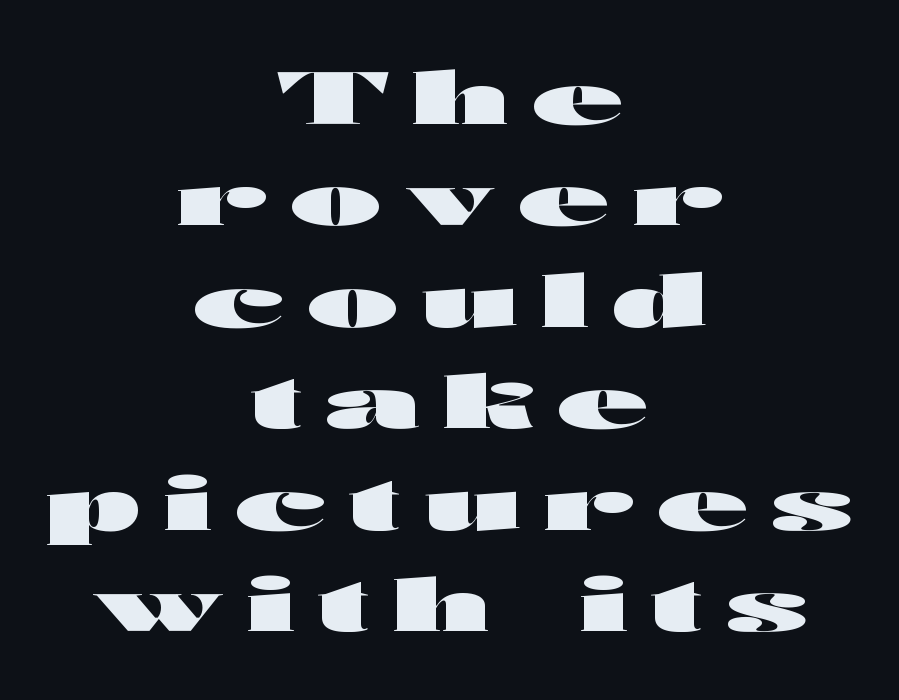
{"serif": "no", "italic": "no", "bold": "yes", "weight": "heavy", "width": "wide", "stroke_contrast": "high", "x_height": "medium", "monospaced": "no", "underline": "no", "align": "center", "line_spacing": "normal", "line_spacing_ratio": 1.37, "letter_spacing": "wide", "letter_spacing_em": 0.32, "glyph_px": 74}
